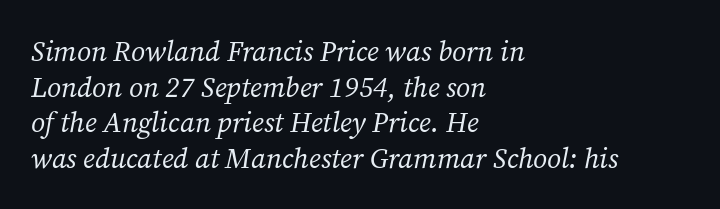
The image shows 28 px regular-weight serif type, italic (leaning right); set left-aligned, normal line spacing (1.27x), normal letter spacing, not underlined; medium stroke contrast and a medium x-height.
